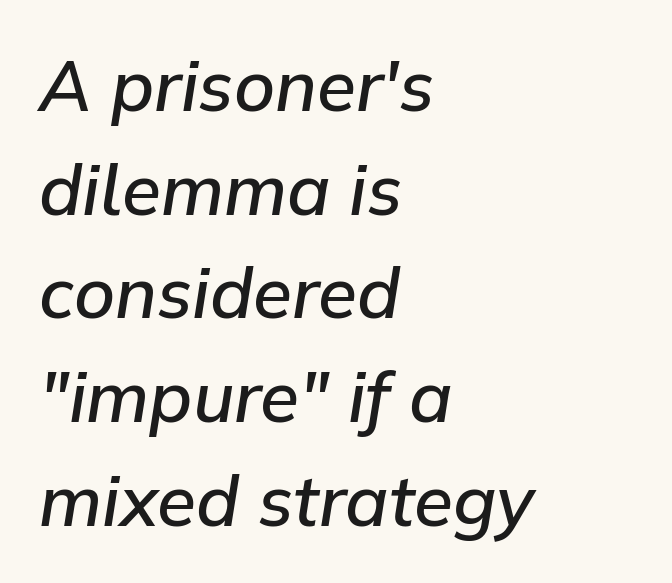
Q: Is the text bold? A: Semi-bold.
Q: Is the text italic (slanted)? A: Yes, it leans right by about 9 degrees.
Q: Is the text underlined? A: No.
Q: How is the paragraph aligned? A: Left-aligned.
Q: Is the spacing between letters normal or unusually wide? A: Normal.
Q: Is the spacing between lines tight, normal or loose? A: Normal.
Q: Width (condensed, normal, or wide)? A: Normal.
Q: Stroke contrast? A: Low.
Q: x-height? A: Medium.
Q: Monospaced? A: No.
